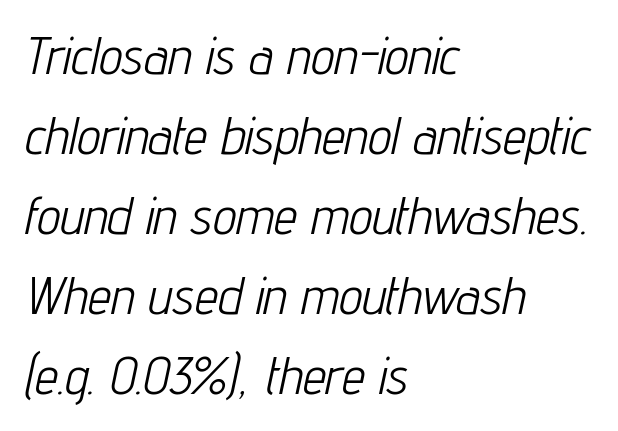
The image shows 52 px light, condensed type, italic (leaning right); set left-aligned, normal line spacing (1.54x), normal letter spacing, not underlined; low stroke contrast and a medium x-height.
